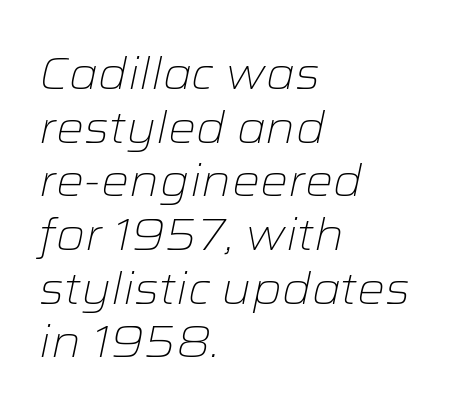
{"italic": "yes", "lean": "right", "slant_degrees": 12, "bold": "no", "weight": "light", "width": "wide", "stroke_contrast": "low", "x_height": "medium", "monospaced": "no", "underline": "no", "align": "left", "line_spacing_ratio": 1.22, "letter_spacing": "normal", "letter_spacing_em": 0.0, "glyph_px": 44}
